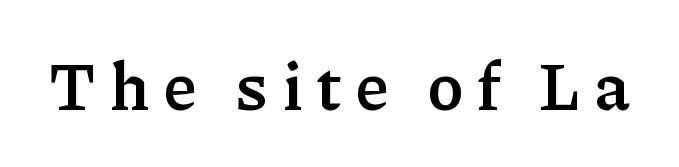
{"serif": "yes", "italic": "no", "bold": "yes", "weight": "semibold", "width": "normal", "stroke_contrast": "low", "x_height": "medium", "monospaced": "no", "underline": "no", "letter_spacing": "wide", "letter_spacing_em": 0.21, "glyph_px": 66}
